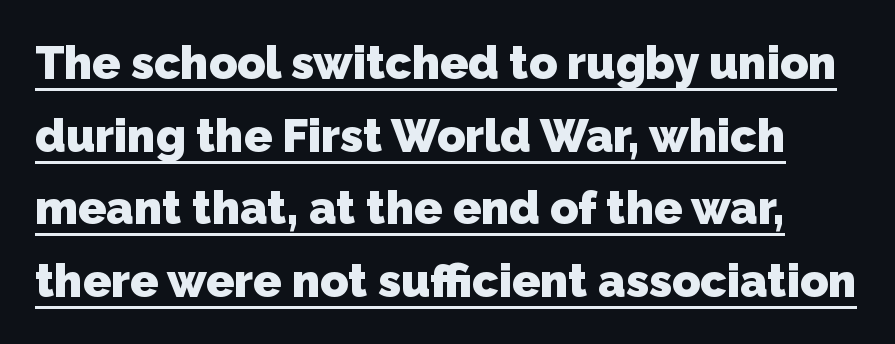
A typesetter would call this leading conventional body-copy spacing. Nobody touched the tracking dial on this one. This is underlined copy, the kind a proofreader might mark for attention. Each glyph is drawn with heavy, bold strokes.
